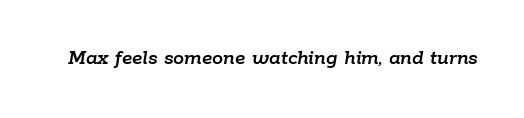
The image shows 22 px text type, italic (leaning right); set normal letter spacing, not underlined.
